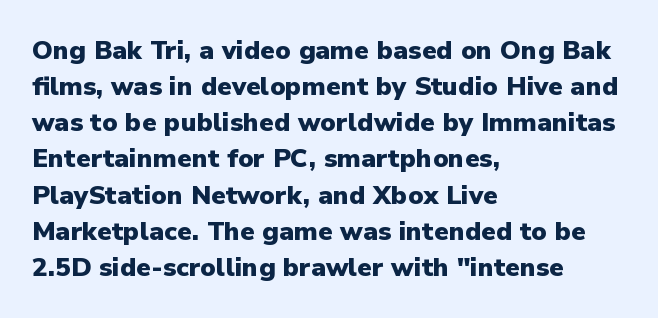
{"italic": "no", "bold": "yes", "underline": "no", "align": "left", "line_spacing": "normal", "line_spacing_ratio": 1.39, "letter_spacing": "normal", "letter_spacing_em": 0.0, "glyph_px": 26}
